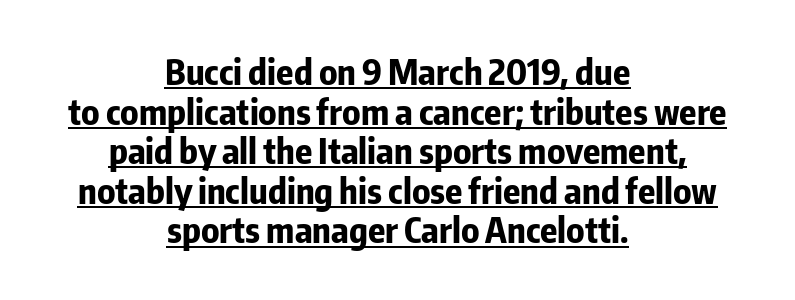
Q: Is the text bold? A: Yes.
Q: Is the text italic (slanted)? A: No, it is upright.
Q: Is the typeface a serif or a sans-serif typeface? A: Sans-serif.
Q: Is the text underlined? A: Yes.
Q: How is the paragraph aligned? A: Centered.
Q: Is the spacing between letters normal or unusually wide? A: Normal.
Q: Is the spacing between lines tight, normal or loose? A: Tight.
Q: Width (condensed, normal, or wide)? A: Condensed.
Q: Stroke contrast? A: Low.
Q: x-height? A: Medium.
Q: Monospaced? A: No.
